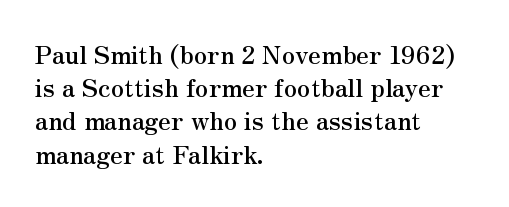
The image shows 25 px text type, upright; set left-aligned, normal line spacing (1.33x), normal letter spacing, not underlined.
